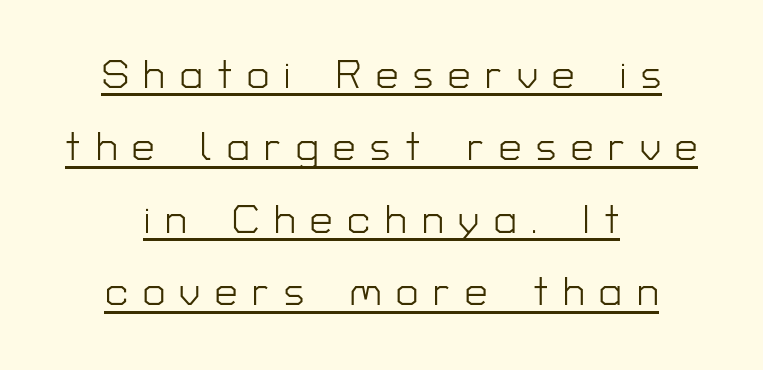
These characters rest on top of a visible drawn line. The letters carry no serifs — their stems end cleanly without finishing strokes. Do the letters lean? They stand straight. This sample has the flowing, uneven cadence of proportional lettering. The horizontal fit of the characters is loose and conspicuously gappy. Nothing heavy about these letters — not bold at all.
